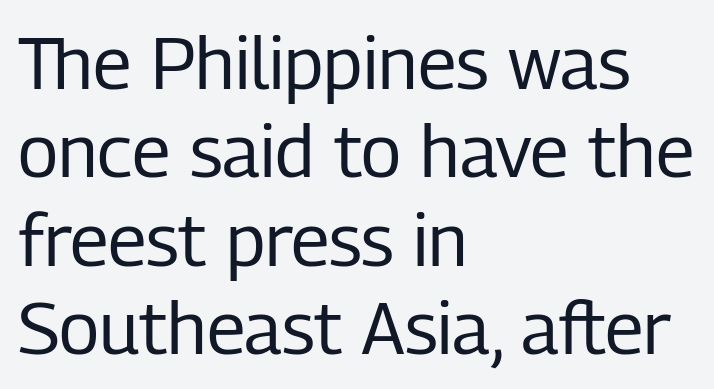
{"serif": "no", "italic": "no", "bold": "no", "weight": "regular", "width": "condensed", "stroke_contrast": "low", "x_height": "medium", "monospaced": "no", "underline": "no", "align": "left", "line_spacing_ratio": 1.21, "letter_spacing": "normal", "letter_spacing_em": 0.0, "glyph_px": 73}
